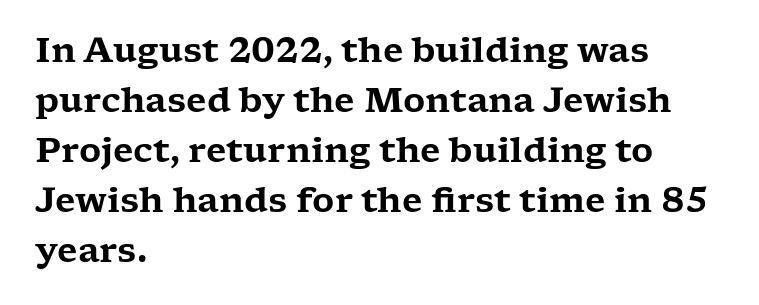
{"serif": "yes", "italic": "no", "width": "wide", "stroke_contrast": "low", "x_height": "medium", "monospaced": "no", "underline": "no", "align": "left", "line_spacing": "normal", "line_spacing_ratio": 1.47, "letter_spacing": "normal", "letter_spacing_em": 0.0, "glyph_px": 34}
